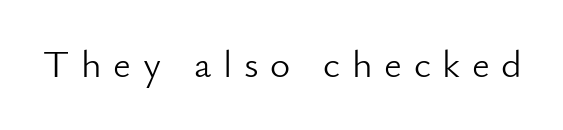
Short note: letters widely spaced. This is roman type, the default non-slanted kind. Descenders are the only things crossing below the line. A typesetter would call this proportional, since set widths differ per character.
